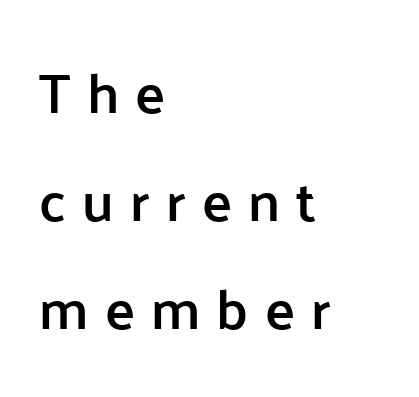
The foot of each line stays bare and open. Summary of weight: moderately heavy, a semibold. These lines stand farther apart than default settings would place them. No italicization has been applied; the sample stays upright. The tracking reads as deliberately expanded to a designer's eye.
